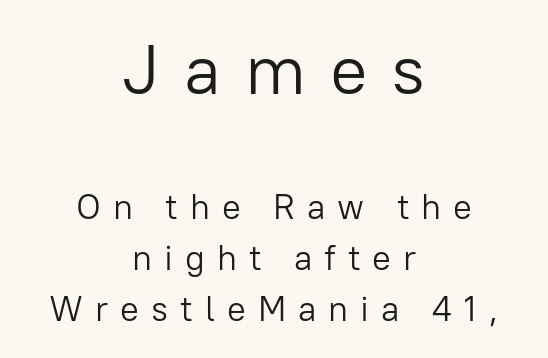
{"serif": "no", "italic": "no", "bold": "no", "weight": "light", "width": "normal", "stroke_contrast": "low", "x_height": "medium", "monospaced": "no", "underline": "no", "align": "center", "line_spacing": "normal", "line_spacing_ratio": 1.46, "letter_spacing": "wide", "letter_spacing_em": 0.34, "larger_block": "first", "size_ratio": 2.0, "glyph_px": 70}
